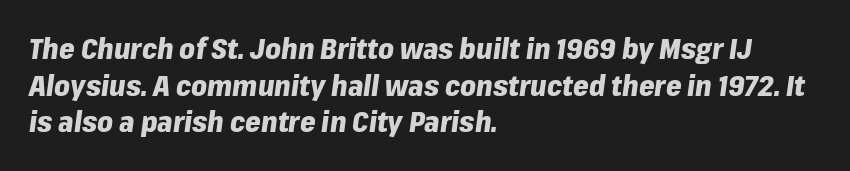
The image shows 28 px heavy type, italic (leaning right); set left-aligned, normal line spacing (1.31x), normal letter spacing, not underlined; low stroke contrast and a medium x-height.
